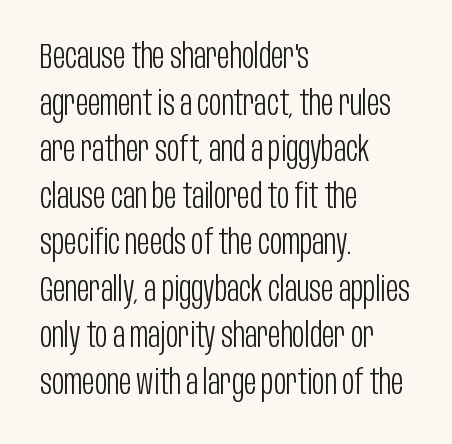
The image shows 34 px light, condensed sans-serif type, upright; set left-aligned, normal line spacing (1.37x), normal letter spacing, not underlined; low stroke contrast and a large x-height.
